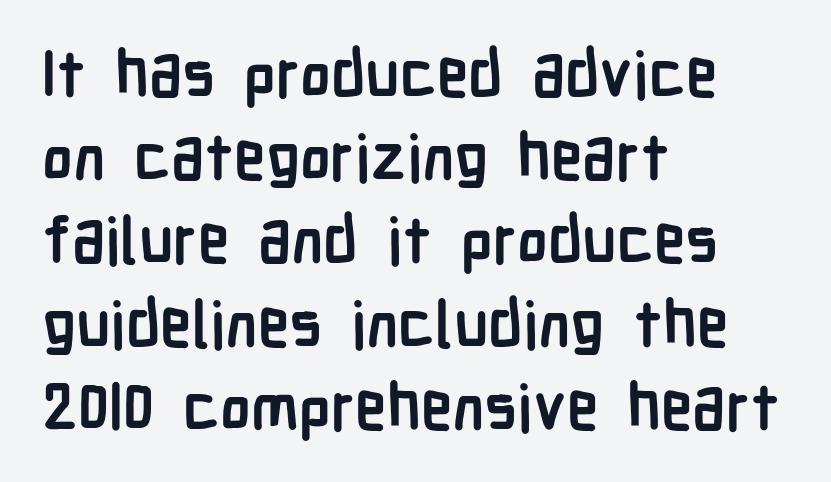
The image shows 64 px semibold, condensed sans-serif type, upright; set left-aligned, normal line spacing (1.3x), normal letter spacing, not underlined; low stroke contrast and a medium x-height.
